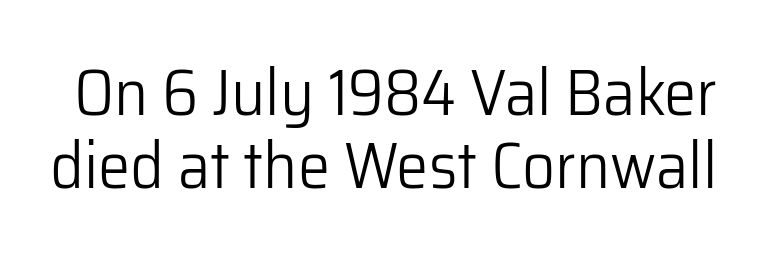
The image shows 65 px light sans-serif type, upright; set tight line spacing (1.13x), normal letter spacing, not underlined; low stroke contrast and a medium x-height.
